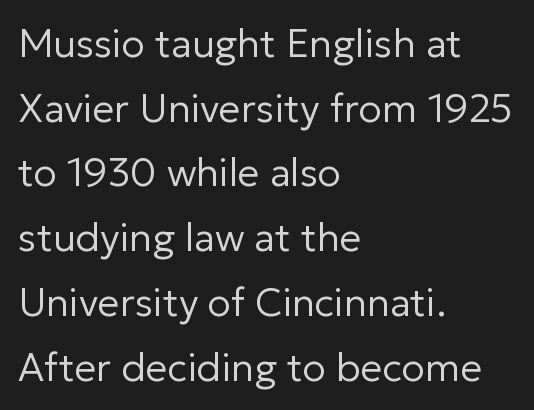
Layout note: lines flush left. Any mark beneath the type? The region is blank. Spacing verdict: proportional, widths tailored to each character. The lettering holds an erect, upright posture throughout. This rendering employs a face without finishing strokes, i.e., a sans-serif. The cut favours lightness, reaching ordinary text weight at its darkest.
